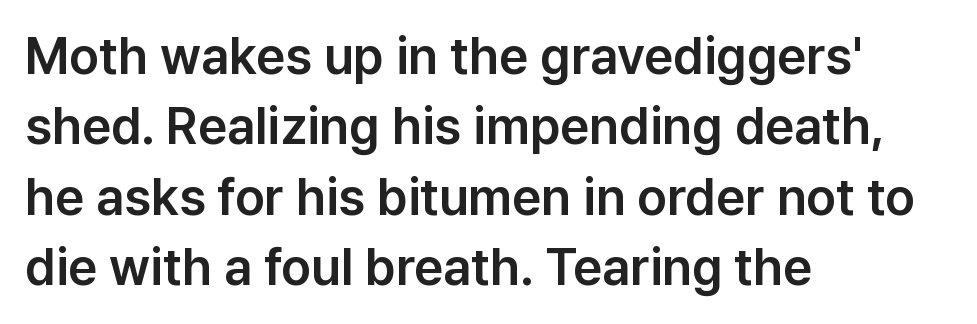
The string is rendered with underlining switched off. Look at the bottom of the vertical strokes: they stop flat, with no serifs. Horizontal bands of white between lines are of average thickness. This sample uses an upright cut, with every glyph sitting square on the baseline.
